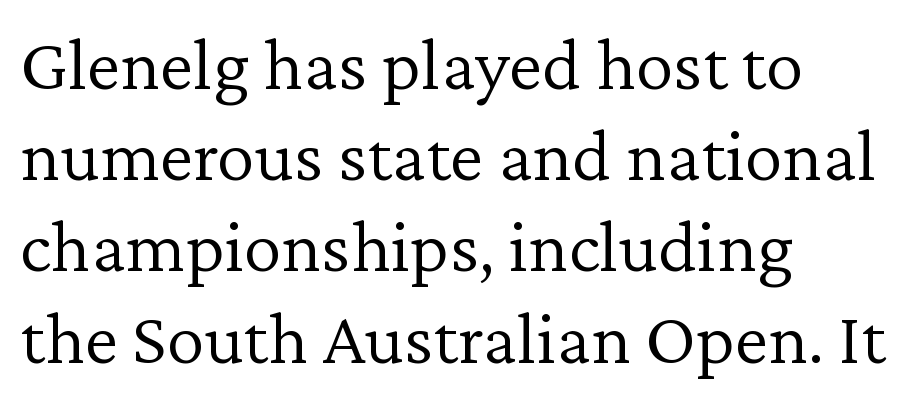
{"serif": "yes", "italic": "no", "bold": "no", "weight": "light", "width": "normal", "stroke_contrast": "low", "x_height": "medium", "monospaced": "no", "underline": "no", "align": "left", "line_spacing_ratio": 1.2, "letter_spacing": "normal", "letter_spacing_em": 0.0, "glyph_px": 76}
